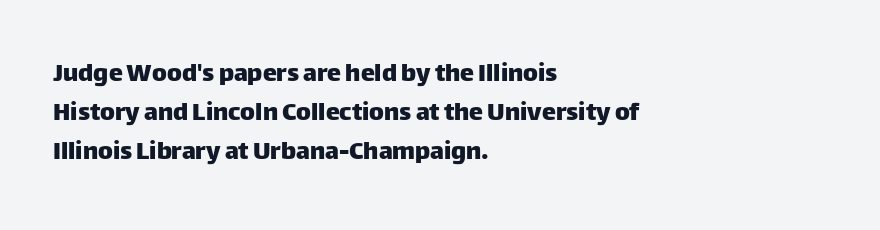
The type is set solid horizontally, with unmodified tracking. Check under the words: just untouched page. The glyphs in this specimen are sans serif. The face used here is proportionally spaced, like ordinary book or web type.
